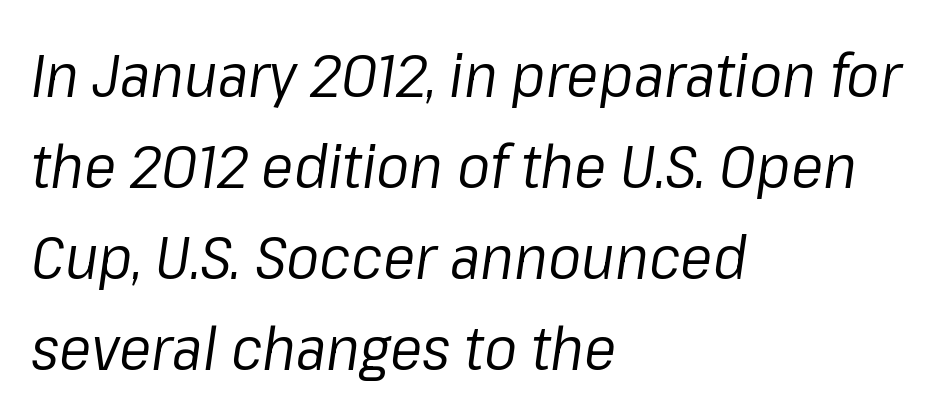
Q: Is the text bold? A: No.
Q: Is the text italic (slanted)? A: Yes, it leans right by about 8 degrees.
Q: Is the text underlined? A: No.
Q: How is the paragraph aligned? A: Left-aligned.
Q: Is the spacing between letters normal or unusually wide? A: Normal.
Q: Is the spacing between lines tight, normal or loose? A: Normal.
Q: Width (condensed, normal, or wide)? A: Normal.
Q: Stroke contrast? A: Low.
Q: x-height? A: Medium.
Q: Monospaced? A: No.
